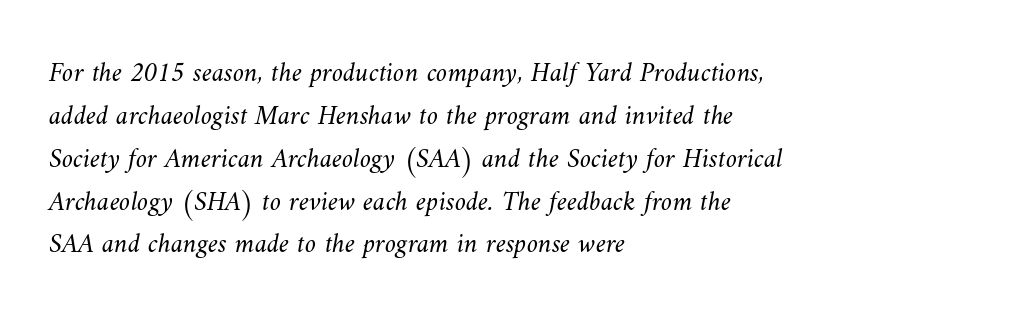
Q: Is the text bold? A: No.
Q: Is the text underlined? A: No.
Q: How is the paragraph aligned? A: Left-aligned.
Q: Is the spacing between letters normal or unusually wide? A: Normal.
Q: Is the spacing between lines tight, normal or loose? A: Normal.
Q: Width (condensed, normal, or wide)? A: Normal.
Q: Stroke contrast? A: Medium.
Q: x-height? A: Small.
Q: Monospaced? A: No.
